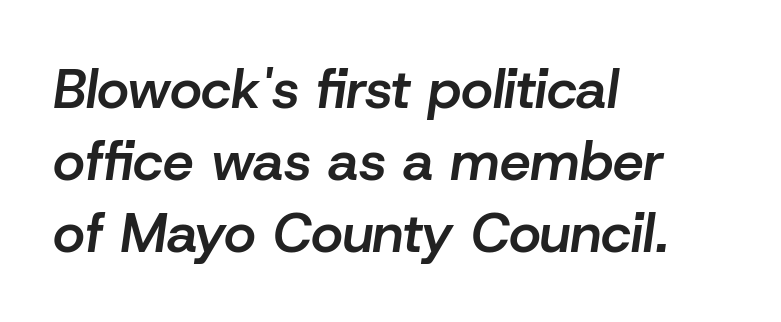
The line texture is even and compact thanks to regular tracking. This is the in-between weight designers call semibold or demi. A typesetter would mark this as italic. Each new line begins a customary step beneath the previous one. Check under the words: just untouched page.
